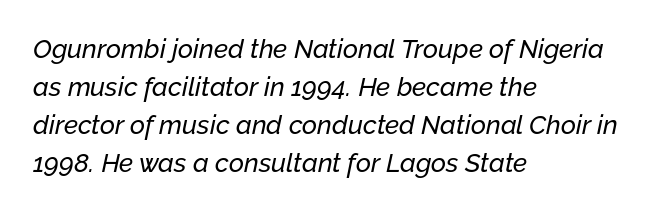
Q: Is the text italic (slanted)? A: Yes, it leans right by about 12 degrees.
Q: Is the text underlined? A: No.
Q: How is the paragraph aligned? A: Left-aligned.
Q: Is the spacing between letters normal or unusually wide? A: Normal.
Q: Is the spacing between lines tight, normal or loose? A: Normal.
